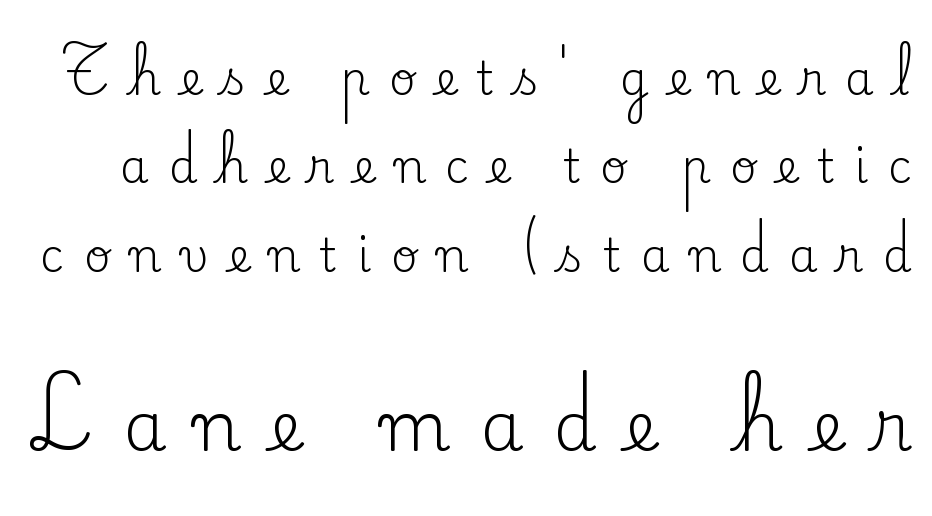
Q: Is the text bold? A: No.
Q: Is the text italic (slanted)? A: No, it is upright.
Q: Is the text underlined? A: No.
Q: Is the spacing between letters normal or unusually wide? A: Unusually wide.
Q: Is the spacing between lines tight, normal or loose? A: Loose.
Q: Which block of text is set in a larger size, the first (top) or the second (bottom)? A: The second (bottom) one.
Q: Width (condensed, normal, or wide)? A: Normal.
Q: Stroke contrast? A: Low.
Q: x-height? A: Small.
Q: Monospaced? A: No.
